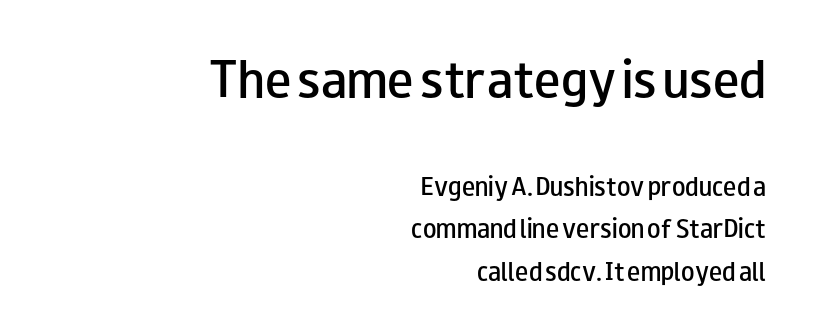
Q: Is the text bold? A: Semi-bold.
Q: Is the text italic (slanted)? A: No, it is upright.
Q: Is the typeface a serif or a sans-serif typeface? A: Sans-serif.
Q: Is the text underlined? A: No.
Q: How is the paragraph aligned? A: Right-aligned.
Q: Is the spacing between letters normal or unusually wide? A: Normal.
Q: Is the spacing between lines tight, normal or loose? A: Loose.
Q: Which block of text is set in a larger size, the first (top) or the second (bottom)? A: The first (top) one.
Q: Width (condensed, normal, or wide)? A: Wide.
Q: Stroke contrast? A: Low.
Q: x-height? A: Small.
Q: Monospaced? A: No.
